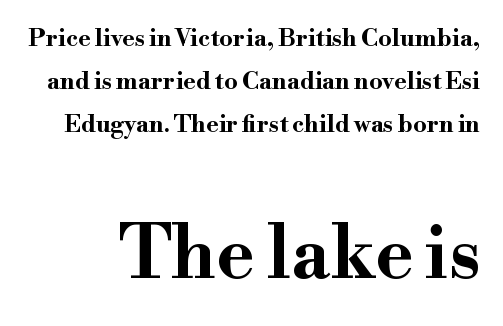
The image shows 73 px bold, wide serif type, upright; set line spacing 1.79x, normal letter spacing, not underlined; the second (bottom) block is 3.04x larger; high stroke contrast and a small x-height.
